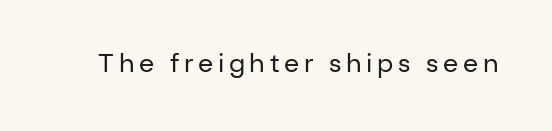
The image shows 25 px text type, upright; set not underlined.
